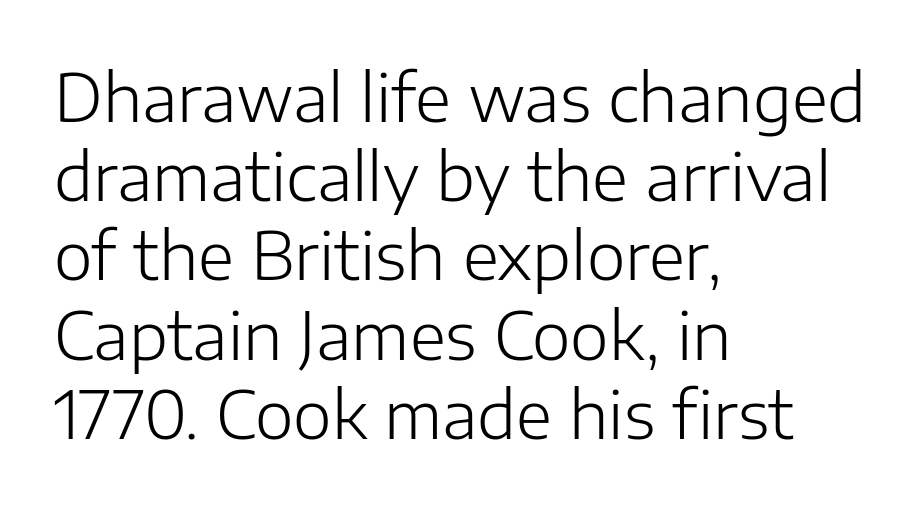
Q: Is the text bold? A: No.
Q: Is the text italic (slanted)? A: No, it is upright.
Q: Is the typeface a serif or a sans-serif typeface? A: Sans-serif.
Q: Is the text underlined? A: No.
Q: How is the paragraph aligned? A: Left-aligned.
Q: Is the spacing between letters normal or unusually wide? A: Normal.
Q: Width (condensed, normal, or wide)? A: Normal.
Q: Stroke contrast? A: Low.
Q: x-height? A: Medium.
Q: Monospaced? A: No.
